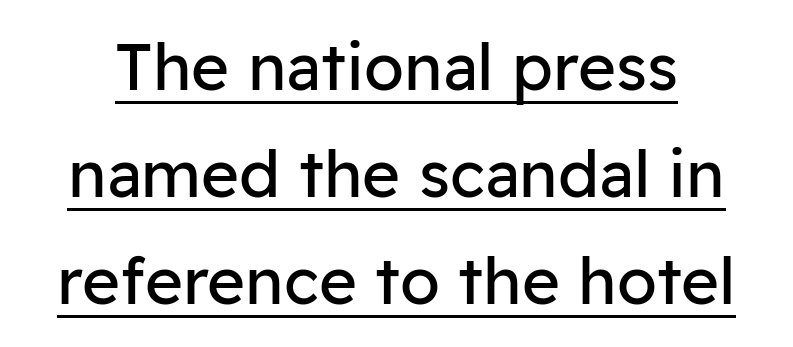
{"serif": "no", "italic": "no", "bold": "no", "weight": "regular", "width": "normal", "stroke_contrast": "low", "x_height": "medium", "monospaced": "no", "underline": "yes", "line_spacing": "normal", "line_spacing_ratio": 1.65, "letter_spacing": "normal", "letter_spacing_em": 0.0, "glyph_px": 65}
